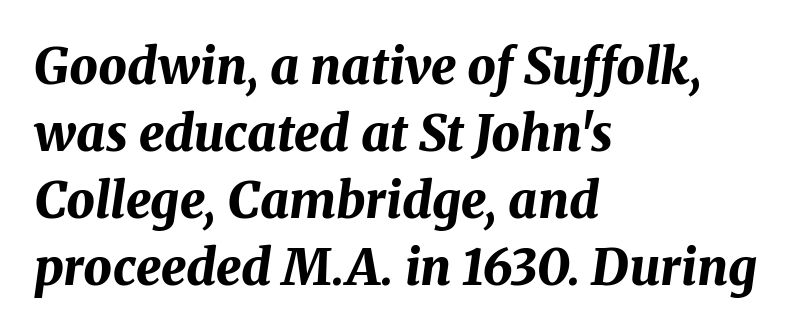
{"italic": "yes", "lean": "right", "slant_degrees": 8, "bold": "yes", "weight": "bold", "width": "normal", "stroke_contrast": "medium", "x_height": "medium", "monospaced": "no", "underline": "no", "align": "left", "line_spacing": "normal", "line_spacing_ratio": 1.34, "letter_spacing": "normal", "letter_spacing_em": 0.0, "glyph_px": 50}
